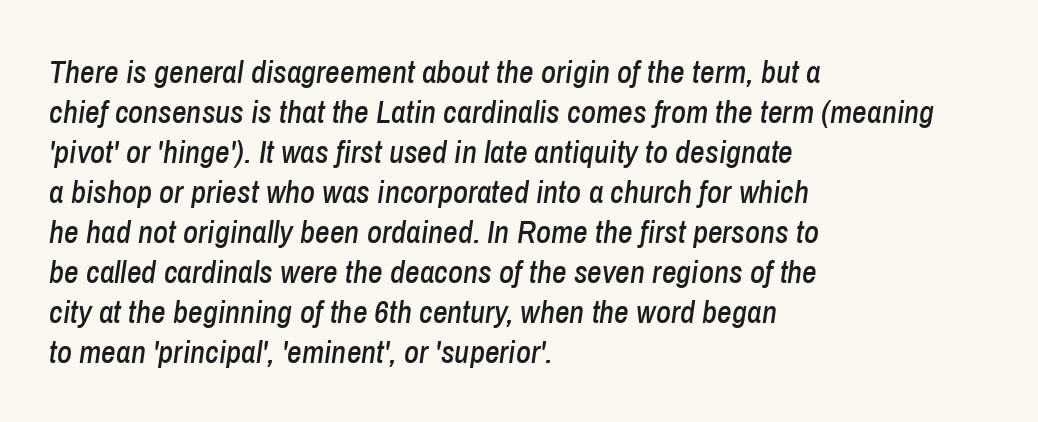
Q: Is the text italic (slanted)? A: Yes, it leans right by about 8 degrees.
Q: Is the text underlined? A: No.
Q: How is the paragraph aligned? A: Left-aligned.
Q: Is the spacing between letters normal or unusually wide? A: Normal.
Q: Is the spacing between lines tight, normal or loose? A: Normal.
Q: Width (condensed, normal, or wide)? A: Condensed.
Q: Stroke contrast? A: Low.
Q: x-height? A: Medium.
Q: Monospaced? A: No.
